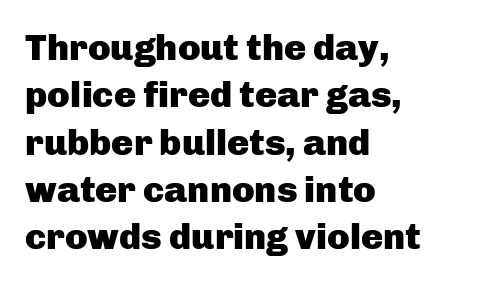
Q: Is the text bold? A: Yes.
Q: Is the text italic (slanted)? A: No, it is upright.
Q: Is the typeface a serif or a sans-serif typeface? A: Sans-serif.
Q: Is the text underlined? A: No.
Q: How is the paragraph aligned? A: Left-aligned.
Q: Is the spacing between letters normal or unusually wide? A: Normal.
Q: Is the spacing between lines tight, normal or loose? A: Normal.
Q: Width (condensed, normal, or wide)? A: Normal.
Q: Stroke contrast? A: Low.
Q: x-height? A: Medium.
Q: Monospaced? A: No.
